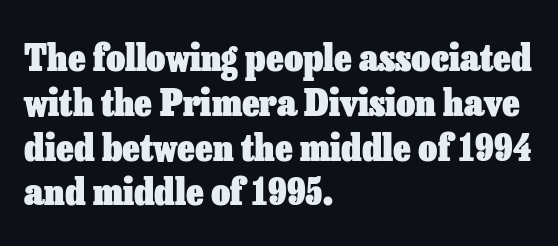
{"italic": "no", "bold": "yes", "weight": "heavy", "width": "normal", "stroke_contrast": "low", "x_height": "medium", "monospaced": "no", "underline": "no", "align": "left", "line_spacing_ratio": 1.21, "letter_spacing": "normal", "letter_spacing_em": 0.0, "glyph_px": 37}
